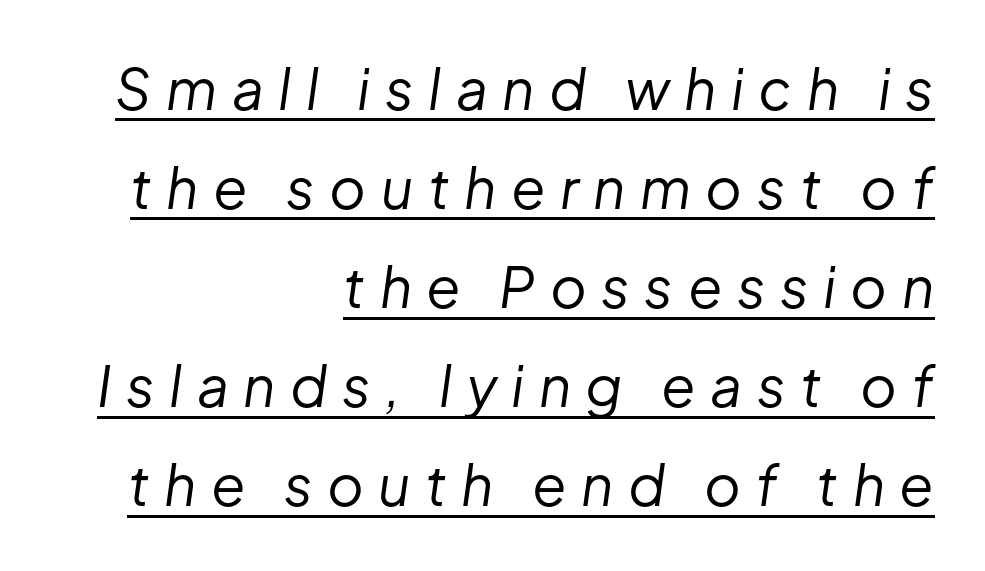
The image shows 56 px regular-weight type, italic (leaning right); set right-aligned, line spacing 1.77x, unusually wide letter spacing (+0.26 em), underlined; low stroke contrast and a medium x-height.
